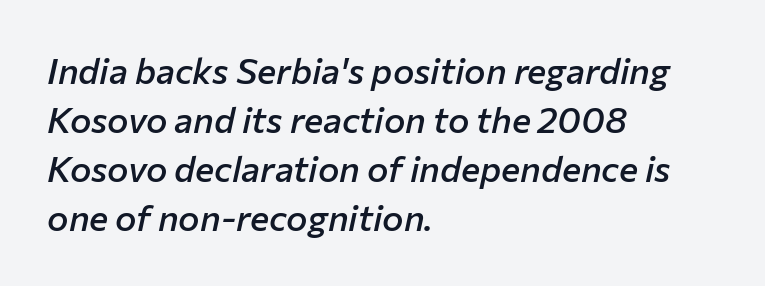
{"italic": "yes", "lean": "right", "slant_degrees": 12, "bold": "semi", "weight": "semibold", "width": "normal", "stroke_contrast": "low", "x_height": "medium", "monospaced": "no", "underline": "no", "align": "left", "line_spacing": "normal", "line_spacing_ratio": 1.36, "letter_spacing": "normal", "letter_spacing_em": 0.0, "glyph_px": 36}
